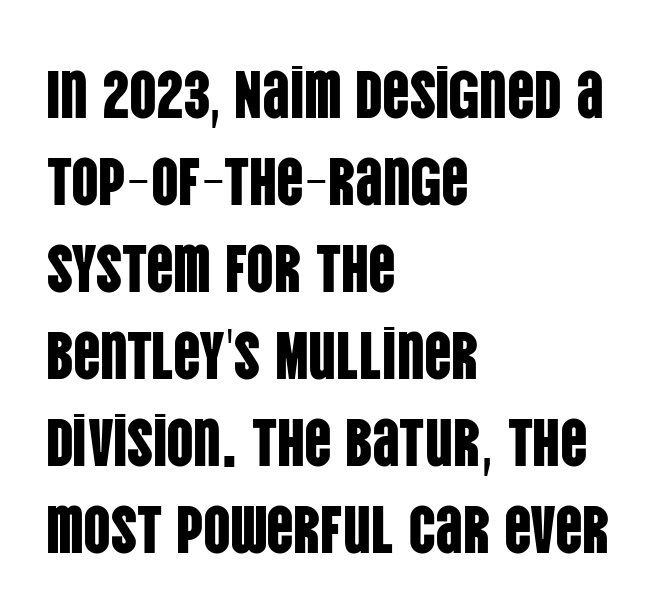
Q: Is the text italic (slanted)? A: No, it is upright.
Q: Is the typeface a serif or a sans-serif typeface? A: Sans-serif.
Q: Is the text underlined? A: No.
Q: How is the paragraph aligned? A: Left-aligned.
Q: Is the spacing between letters normal or unusually wide? A: Normal.
Q: Is the spacing between lines tight, normal or loose? A: Normal.
Q: Width (condensed, normal, or wide)? A: Condensed.
Q: Stroke contrast? A: Low.
Q: x-height? A: Large.
Q: Monospaced? A: No.
